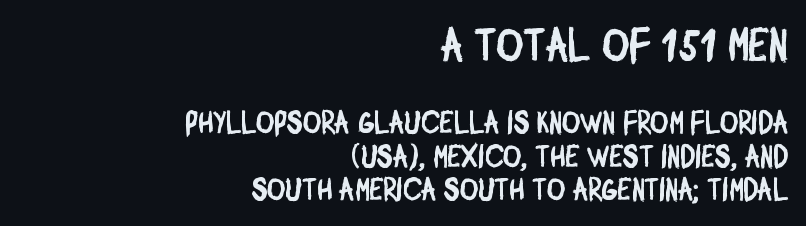
Q: Is the typeface a serif or a sans-serif typeface? A: Sans-serif.
Q: Is the text underlined? A: No.
Q: How is the paragraph aligned? A: Right-aligned.
Q: Is the spacing between letters normal or unusually wide? A: Normal.
Q: Is the spacing between lines tight, normal or loose? A: Tight.
Q: Which block of text is set in a larger size, the first (top) or the second (bottom)? A: The first (top) one.
Q: Width (condensed, normal, or wide)? A: Condensed.
Q: Stroke contrast? A: Low.
Q: x-height? A: Large.
Q: Monospaced? A: No.
